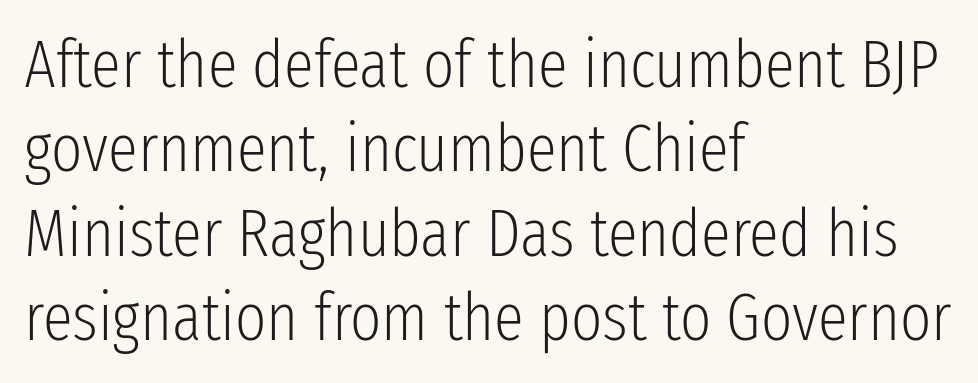
{"serif": "no", "italic": "no", "bold": "no", "weight": "light", "width": "condensed", "stroke_contrast": "low", "x_height": "medium", "monospaced": "no", "underline": "no", "align": "left", "line_spacing": "normal", "line_spacing_ratio": 1.26, "letter_spacing": "normal", "letter_spacing_em": 0.0, "glyph_px": 67}
